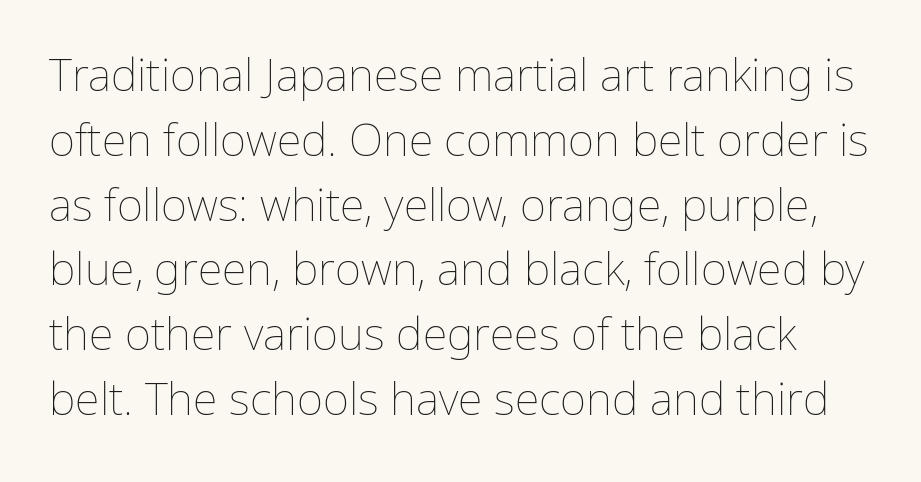
Q: Is the text bold? A: No.
Q: Is the text italic (slanted)? A: No, it is upright.
Q: Is the text underlined? A: No.
Q: Is the spacing between letters normal or unusually wide? A: Normal.
Q: Is the spacing between lines tight, normal or loose? A: Normal.
Q: Width (condensed, normal, or wide)? A: Normal.
Q: Stroke contrast? A: Low.
Q: x-height? A: Medium.
Q: Monospaced? A: No.
